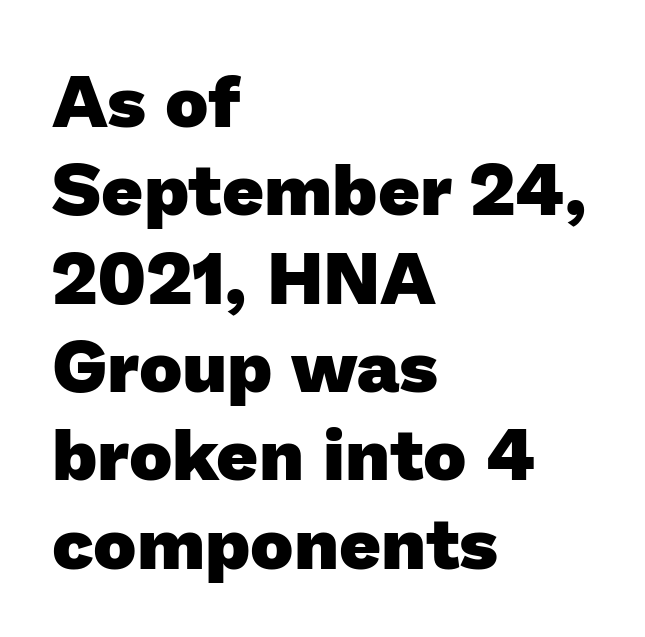
The image shows 73 px heavy sans-serif type; set left-aligned, line spacing 1.21x, normal letter spacing, not underlined; low stroke contrast and a medium x-height.
